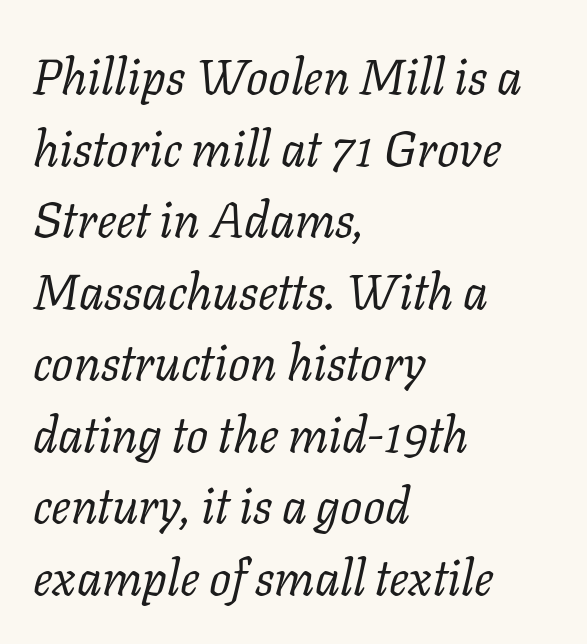
Q: Is the text bold? A: No.
Q: Is the text italic (slanted)? A: Yes, it leans right by about 11 degrees.
Q: Is the typeface a serif or a sans-serif typeface? A: Serif.
Q: Is the text underlined? A: No.
Q: How is the paragraph aligned? A: Left-aligned.
Q: Is the spacing between letters normal or unusually wide? A: Normal.
Q: Is the spacing between lines tight, normal or loose? A: Normal.
Q: Width (condensed, normal, or wide)? A: Normal.
Q: Stroke contrast? A: Low.
Q: x-height? A: Medium.
Q: Monospaced? A: No.
